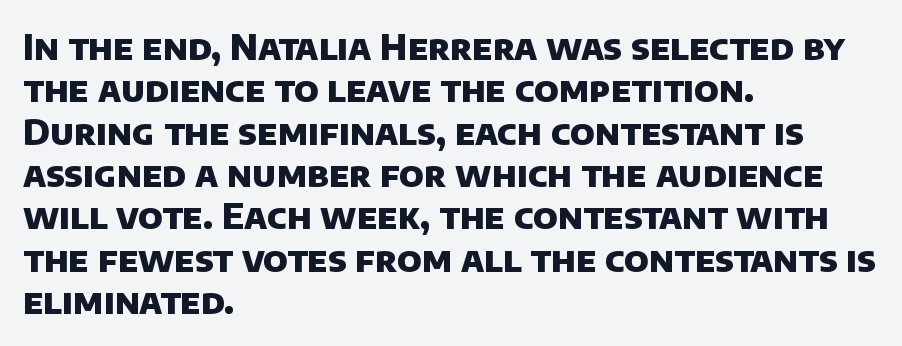
{"serif": "no", "bold": "yes", "weight": "heavy", "width": "normal", "stroke_contrast": "low", "x_height": "large", "monospaced": "no", "underline": "no", "align": "left", "line_spacing_ratio": 1.21, "letter_spacing": "normal", "letter_spacing_em": 0.0, "glyph_px": 35}
